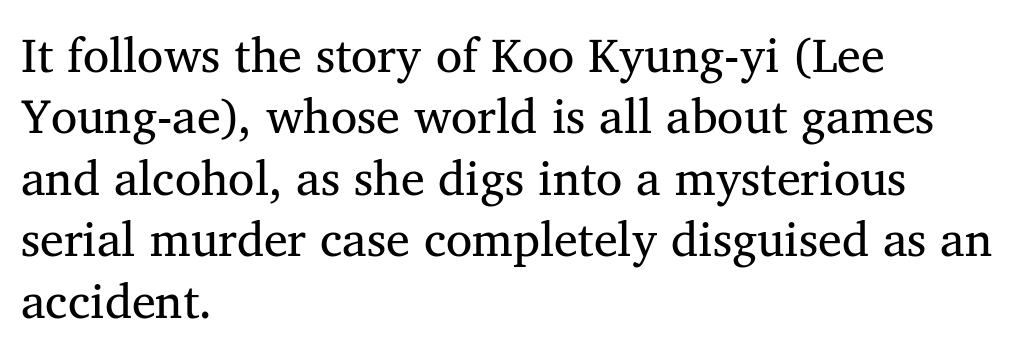
{"serif": "yes", "italic": "no", "bold": "no", "weight": "regular", "width": "normal", "stroke_contrast": "medium", "x_height": "medium", "monospaced": "no", "underline": "no", "align": "left", "line_spacing": "normal", "line_spacing_ratio": 1.28, "letter_spacing": "normal", "letter_spacing_em": 0.0, "glyph_px": 48}
